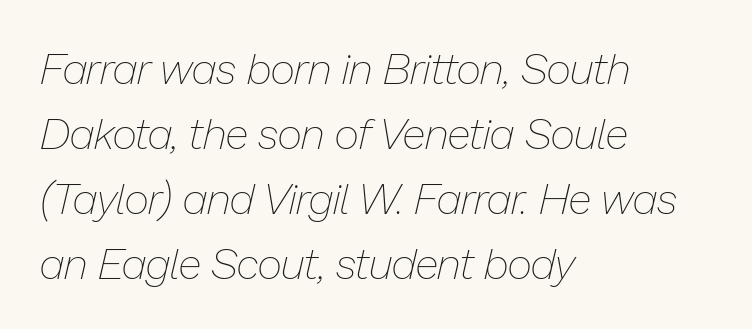
Q: Is the text bold? A: No.
Q: Is the text italic (slanted)? A: Yes, it leans right by about 13 degrees.
Q: Is the text underlined? A: No.
Q: How is the paragraph aligned? A: Left-aligned.
Q: Is the spacing between letters normal or unusually wide? A: Normal.
Q: Is the spacing between lines tight, normal or loose? A: Normal.
Q: Width (condensed, normal, or wide)? A: Normal.
Q: Stroke contrast? A: Low.
Q: x-height? A: Medium.
Q: Monospaced? A: No.
